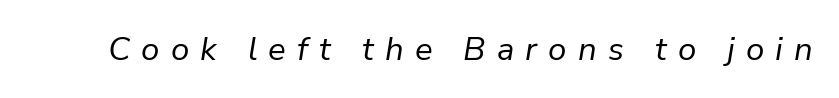
{"italic": "yes", "lean": "right", "slant_degrees": 9, "bold": "no", "weight": "regular", "width": "normal", "stroke_contrast": "low", "x_height": "medium", "monospaced": "no", "underline": "no", "letter_spacing": "wide", "letter_spacing_em": 0.34, "glyph_px": 33}
